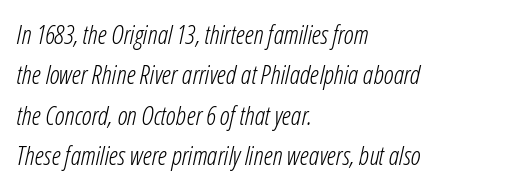
The image shows 26 px text type, italic (leaning right); set left-aligned, normal line spacing (1.55x), normal letter spacing, not underlined.
